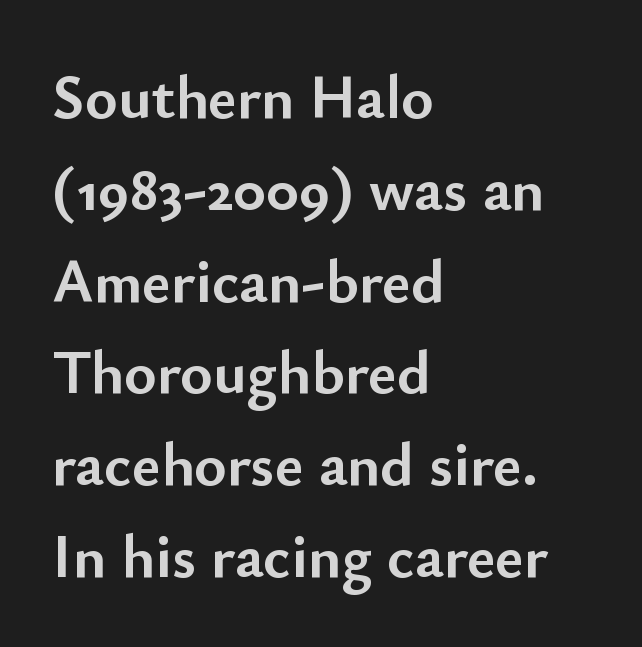
{"serif": "no", "italic": "no", "bold": "yes", "weight": "semibold", "width": "normal", "stroke_contrast": "low", "x_height": "small", "monospaced": "no", "underline": "no", "align": "left", "line_spacing": "normal", "line_spacing_ratio": 1.48, "letter_spacing": "normal", "letter_spacing_em": 0.0, "glyph_px": 62}
